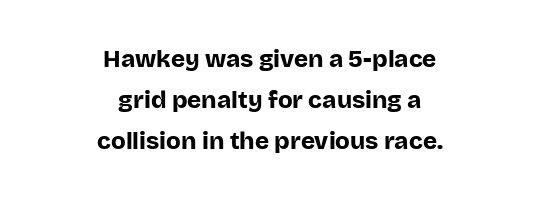
{"italic": "no", "bold": "yes", "underline": "no", "align": "center", "line_spacing_ratio": 1.71, "letter_spacing": "normal", "letter_spacing_em": 0.0, "glyph_px": 24}
